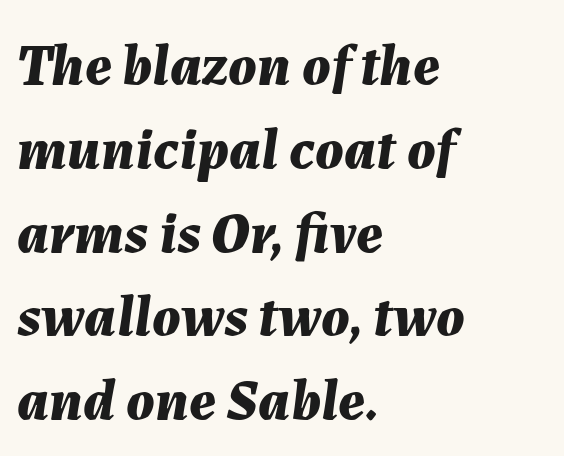
{"italic": "yes", "lean": "right", "slant_degrees": 7, "bold": "yes", "weight": "bold", "width": "normal", "stroke_contrast": "medium", "x_height": "medium", "monospaced": "no", "underline": "no", "align": "left", "line_spacing": "normal", "line_spacing_ratio": 1.42, "letter_spacing": "normal", "letter_spacing_em": 0.0, "glyph_px": 59}
